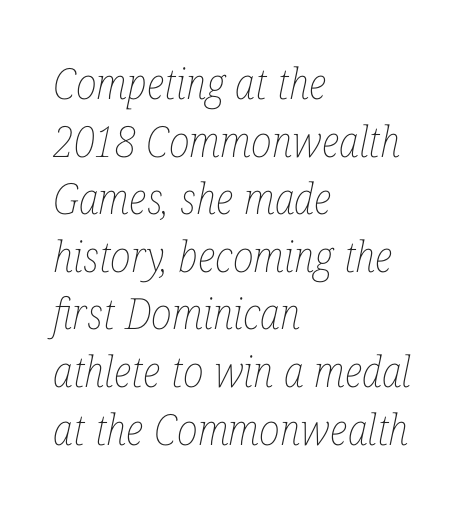
This rendering features lettering with no underline. Honestly, the letter spacing is just normal — you wouldn't notice it. The space between consecutive lines is moderate. The strokes carry an ordinary text weight at most. A typesetter would call this proportional, since set widths differ per character.
